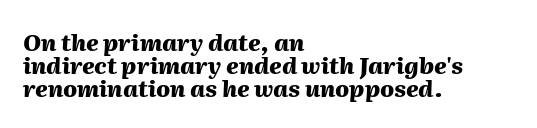
{"italic": "yes", "lean": "right", "slant_degrees": 2, "bold": "yes", "underline": "no", "align": "left", "line_spacing": "tight", "line_spacing_ratio": 1.0, "letter_spacing": "normal", "letter_spacing_em": 0.0, "glyph_px": 23}
